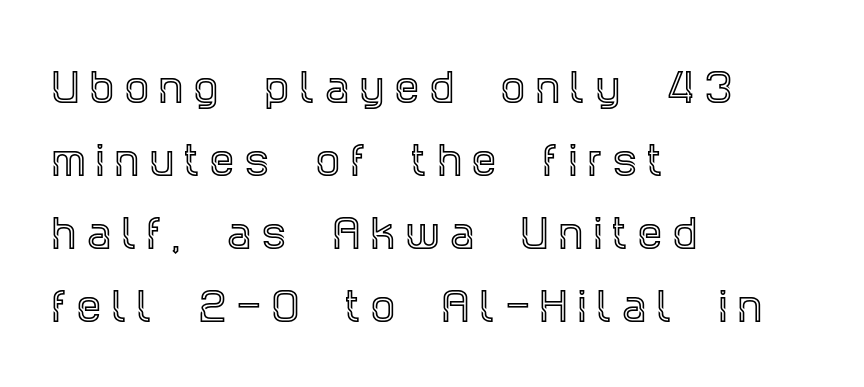
{"serif": "yes", "italic": "no", "width": "condensed", "x_height": "large", "monospaced": "no", "underline": "no", "align": "left", "line_spacing": "loose", "line_spacing_ratio": 1.92, "letter_spacing": "wide", "letter_spacing_em": 0.29, "glyph_px": 38}
